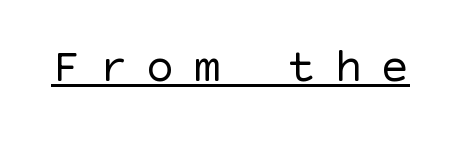
These characters rest on top of a visible drawn line. The tracking jumps out immediately: characters are airy and widely separated. Regarding serifs, this sample does without them. The lettering holds an erect, upright posture throughout.
